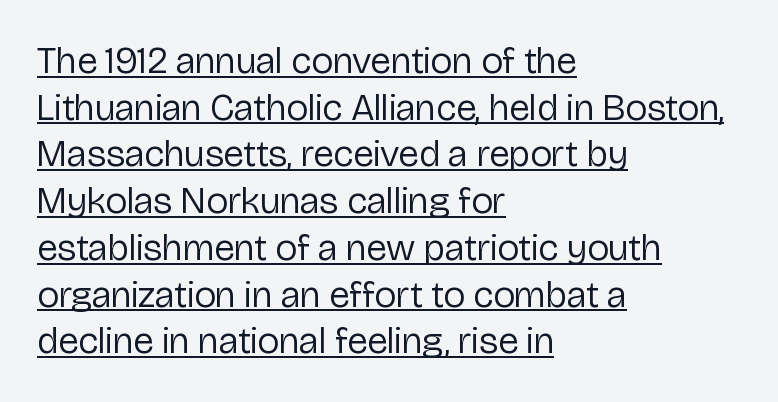
The image shows 38 px regular-weight sans-serif type, upright; set left-aligned, line spacing 1.23x, normal letter spacing, underlined; low stroke contrast and a medium x-height.
